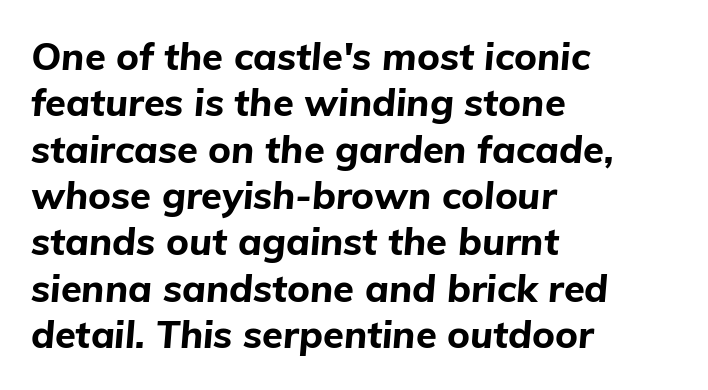
{"italic": "yes", "lean": "right", "slant_degrees": 5, "bold": "yes", "weight": "bold", "width": "normal", "stroke_contrast": "low", "x_height": "medium", "monospaced": "no", "underline": "no", "align": "left", "line_spacing_ratio": 1.22, "letter_spacing": "normal", "letter_spacing_em": 0.0, "glyph_px": 38}
